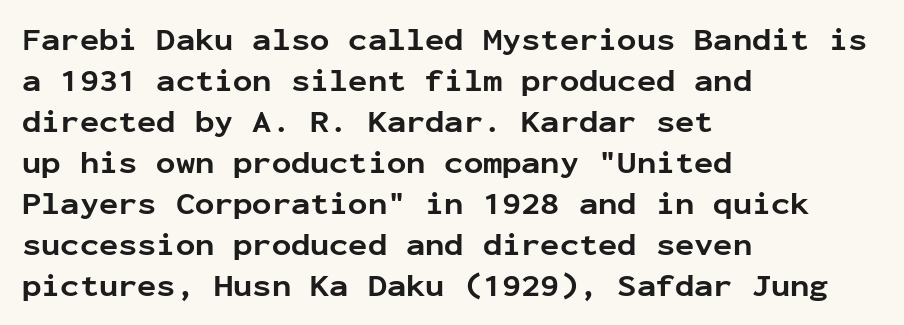
{"serif": "no", "italic": "no", "bold": "yes", "weight": "bold", "width": "normal", "stroke_contrast": "low", "x_height": "medium", "monospaced": "yes", "underline": "no", "align": "left", "line_spacing": "normal", "line_spacing_ratio": 1.28, "letter_spacing": "normal", "letter_spacing_em": 0.0, "glyph_px": 32}
